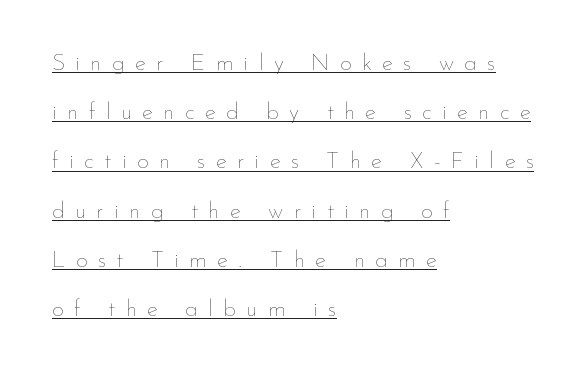
Is there any slant? The stems are plumb. On a weight scale, this lands at 450 or below. Loosely led — the rows are spread out. The string is rendered with underlining switched on.
